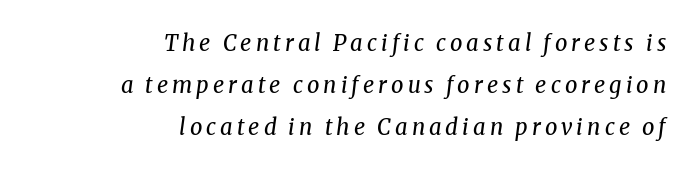
Q: Is the text bold? A: No.
Q: Is the text italic (slanted)? A: Yes, it leans right by about 8 degrees.
Q: Is the text underlined? A: No.
Q: How is the paragraph aligned? A: Right-aligned.
Q: Is the spacing between lines tight, normal or loose? A: Loose.
